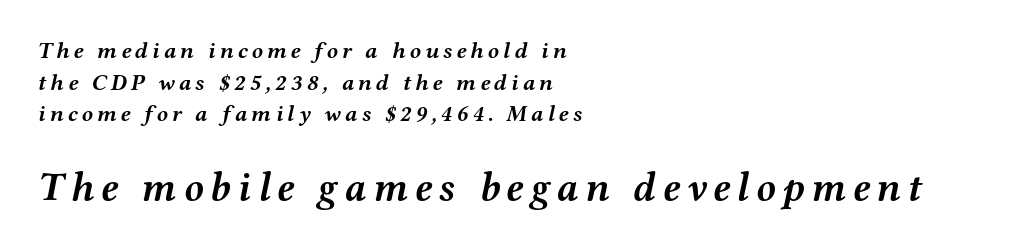
The image shows 40 px semibold, wide serif type, italic (leaning right); set left-aligned, normal line spacing (1.38x), not underlined; the second (bottom) block is 1.74x larger; medium stroke contrast and a medium x-height.
